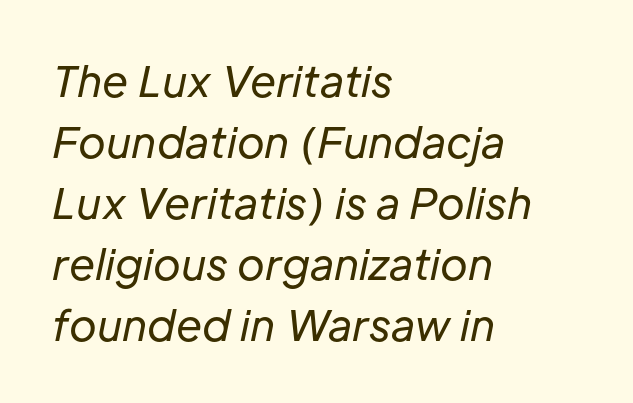
{"italic": "yes", "lean": "right", "slant_degrees": 12, "bold": "no", "weight": "regular", "width": "normal", "stroke_contrast": "low", "x_height": "medium", "monospaced": "no", "underline": "no", "align": "left", "line_spacing": "normal", "line_spacing_ratio": 1.45, "letter_spacing": "normal", "letter_spacing_em": 0.0, "glyph_px": 42}
